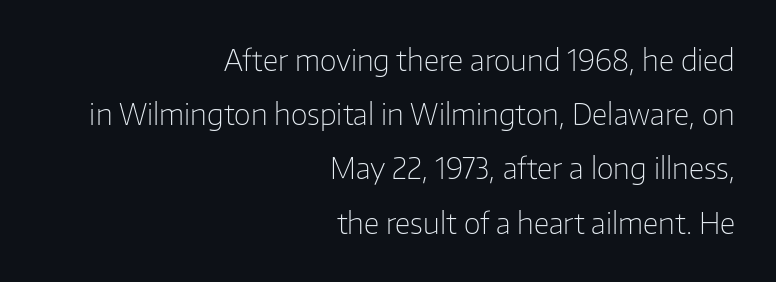
{"serif": "no", "italic": "no", "bold": "no", "weight": "light", "width": "normal", "stroke_contrast": "low", "x_height": "medium", "monospaced": "no", "underline": "no", "align": "right", "line_spacing_ratio": 1.87, "letter_spacing": "normal", "letter_spacing_em": 0.0, "glyph_px": 29}
